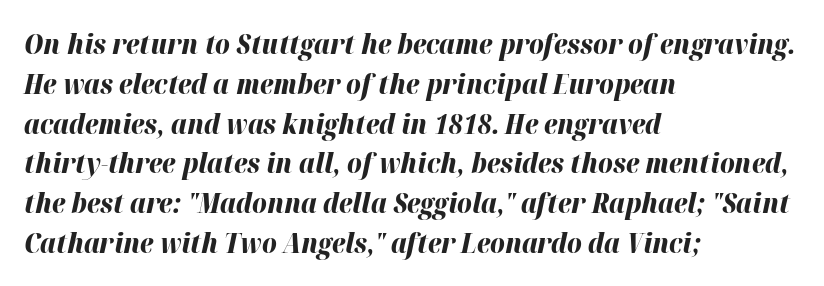
Glance below the letters and you will spot only blank space. What stands out about the letter spacing? Nothing — it is the standard amount. Character widths vary here, with narrow letters taking less room than wide ones. Vertical spacing — default. Leftover space on each line is placed entirely after the last word. It's the slanting kind of type.
